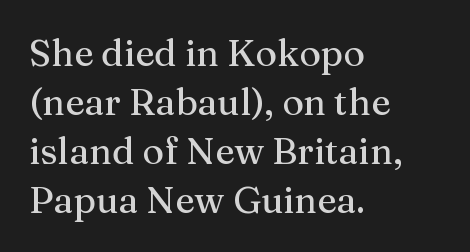
The image shows 37 px serif type, upright; set left-aligned, normal line spacing (1.32x), normal letter spacing, not underlined; medium stroke contrast and a medium x-height.
